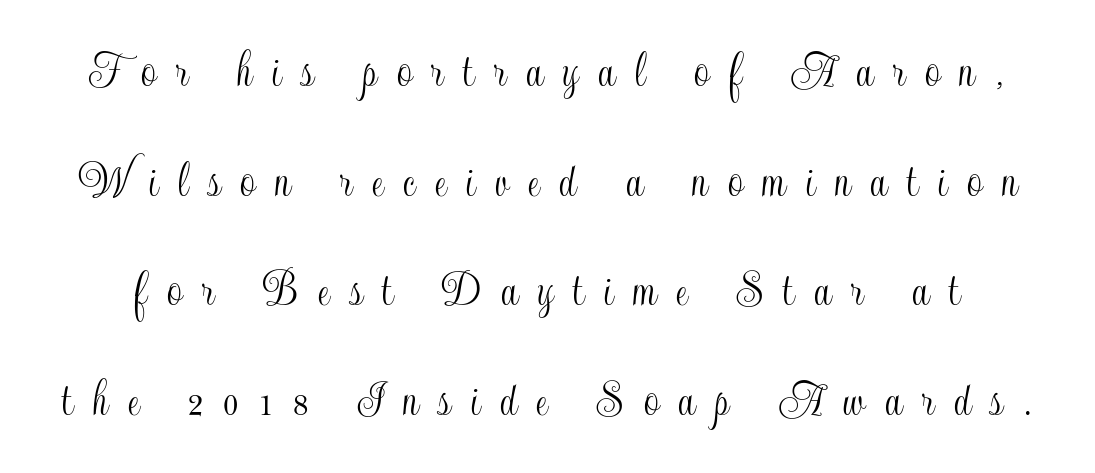
Q: Is the text italic (slanted)? A: Yes.
Q: Is the text underlined? A: No.
Q: Is the spacing between letters normal or unusually wide? A: Unusually wide.
Q: Is the spacing between lines tight, normal or loose? A: Loose.
Q: Width (condensed, normal, or wide)? A: Condensed.
Q: x-height? A: Small.
Q: Monospaced? A: No.
